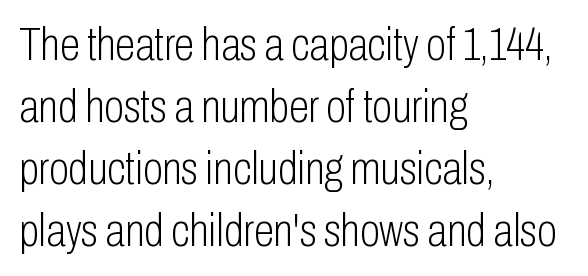
The image shows 46 px light, condensed sans-serif type, upright; set left-aligned, normal line spacing (1.35x), normal letter spacing, not underlined; low stroke contrast and a medium x-height.
